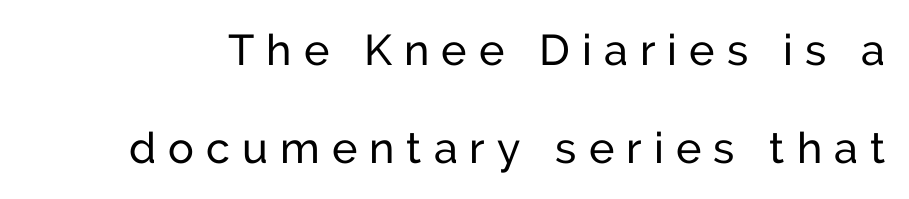
{"serif": "no", "italic": "no", "bold": "no", "weight": "regular", "width": "normal", "stroke_contrast": "low", "x_height": "medium", "monospaced": "no", "underline": "no", "line_spacing": "loose", "line_spacing_ratio": 2.28, "letter_spacing": "wide", "letter_spacing_em": 0.28, "glyph_px": 43}
